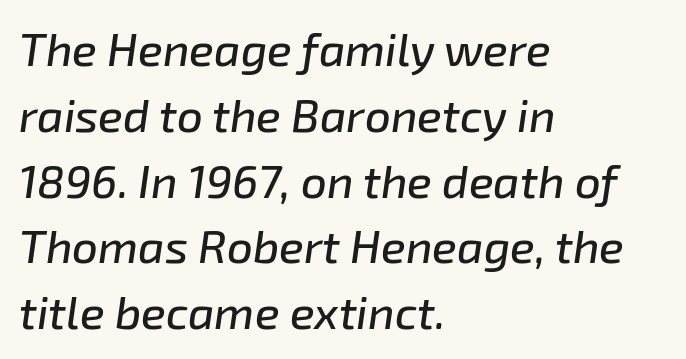
Q: Is the text italic (slanted)? A: Yes, it leans right by about 8 degrees.
Q: Is the text underlined? A: No.
Q: How is the paragraph aligned? A: Left-aligned.
Q: Is the spacing between letters normal or unusually wide? A: Normal.
Q: Is the spacing between lines tight, normal or loose? A: Normal.
Q: Width (condensed, normal, or wide)? A: Normal.
Q: Stroke contrast? A: Low.
Q: x-height? A: Medium.
Q: Monospaced? A: No.
